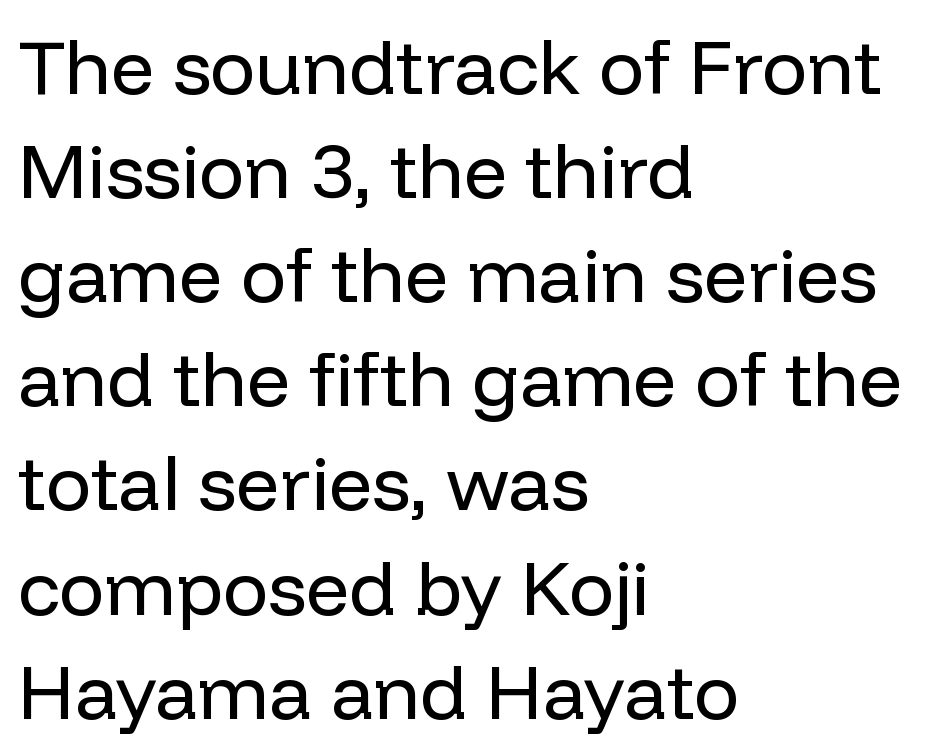
{"serif": "no", "italic": "no", "bold": "no", "weight": "regular", "width": "normal", "stroke_contrast": "low", "x_height": "medium", "monospaced": "no", "underline": "no", "align": "left", "line_spacing": "normal", "line_spacing_ratio": 1.37, "letter_spacing": "normal", "letter_spacing_em": 0.0, "glyph_px": 76}
